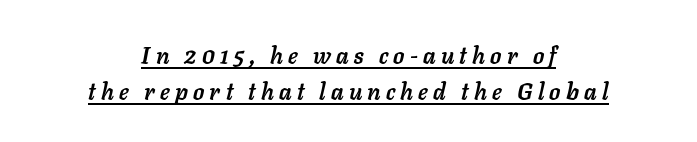
Q: Is the text bold? A: Yes.
Q: Is the text italic (slanted)? A: Yes, it leans right by about 11 degrees.
Q: Is the text underlined? A: Yes.
Q: How is the paragraph aligned? A: Centered.
Q: Is the spacing between letters normal or unusually wide? A: Unusually wide.
Q: Is the spacing between lines tight, normal or loose? A: Normal.
